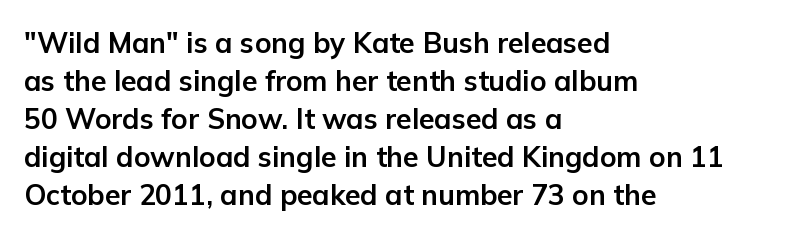
Q: Is the text bold? A: Yes.
Q: Is the text italic (slanted)? A: No, it is upright.
Q: Is the typeface a serif or a sans-serif typeface? A: Sans-serif.
Q: Is the text underlined? A: No.
Q: How is the paragraph aligned? A: Left-aligned.
Q: Is the spacing between letters normal or unusually wide? A: Normal.
Q: Is the spacing between lines tight, normal or loose? A: Normal.
Q: Width (condensed, normal, or wide)? A: Normal.
Q: Stroke contrast? A: Low.
Q: x-height? A: Medium.
Q: Monospaced? A: No.
